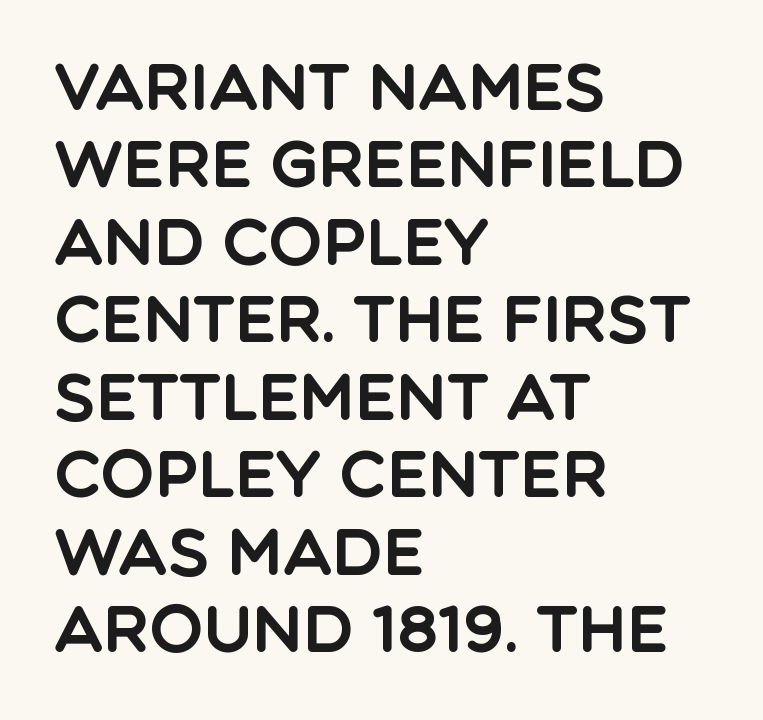
Letters rest on an invisible, unmarked baseline. Grotesque or geometric, the face here clearly has no serifs. Think of a printed novel: that variable character pitch is what you see here. This is roman type, the default non-slanted kind. The paragraph shown leans on its left margin.
